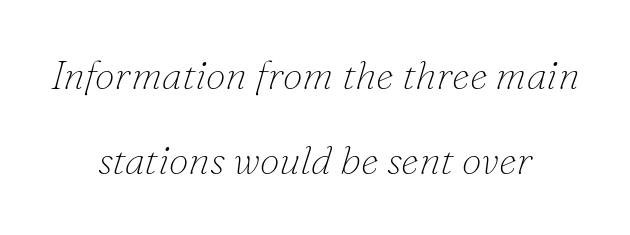
The image shows 40 px thin serif type, italic (leaning right); set centered, loose line spacing (2.13x), normal letter spacing, not underlined; low stroke contrast and a small x-height.
